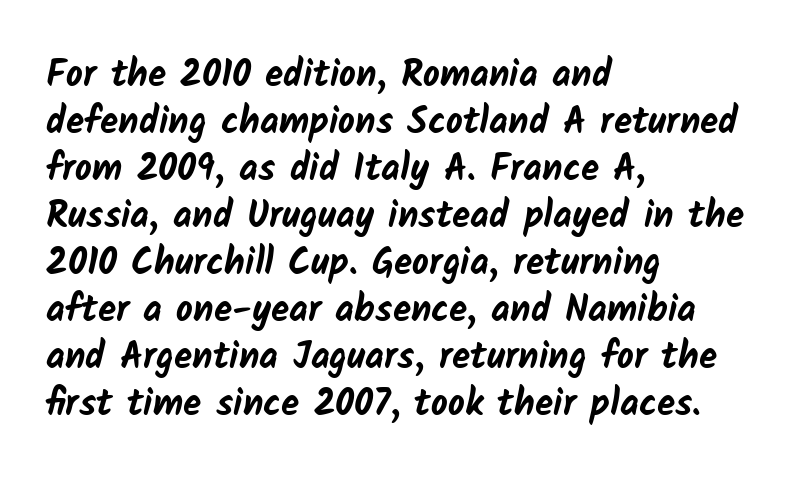
{"serif": "no", "bold": "yes", "weight": "bold", "width": "normal", "stroke_contrast": "low", "x_height": "medium", "monospaced": "no", "underline": "no", "align": "left", "line_spacing": "normal", "line_spacing_ratio": 1.27, "letter_spacing": "normal", "letter_spacing_em": 0.0, "glyph_px": 37}
